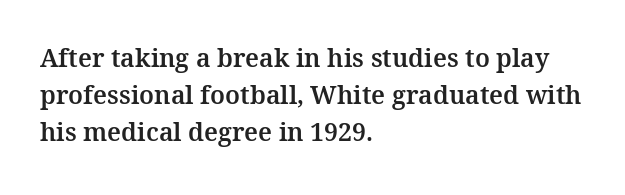
{"italic": "no", "underline": "no", "align": "left", "line_spacing": "normal", "line_spacing_ratio": 1.48, "letter_spacing": "normal", "letter_spacing_em": 0.0, "glyph_px": 25}
